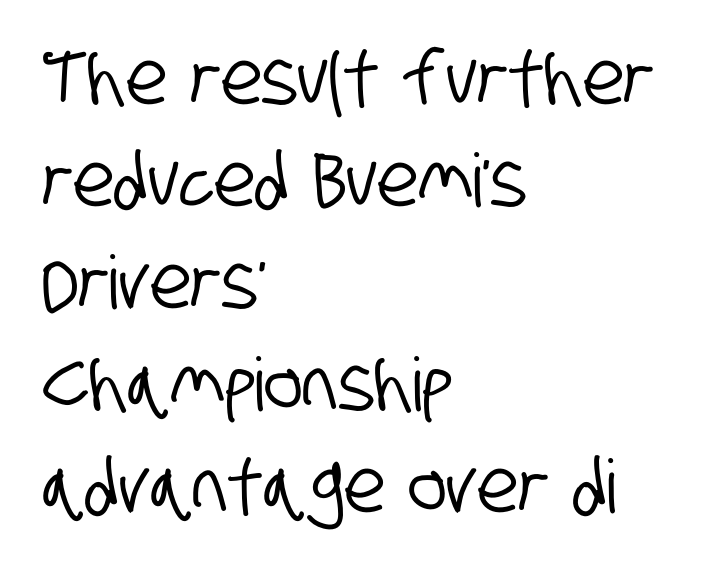
If you drew a ruler down the left edge, every line would touch it. Notice how descenders clear the ascenders below comfortably — that's standard leading. A typesetter would call this proportional, since set widths differ per character. The baseline area is clear.
